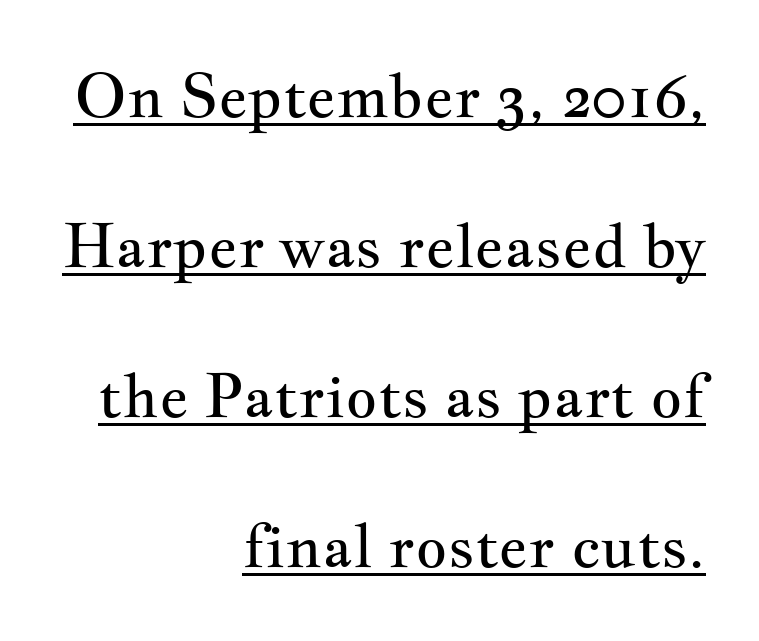
This is serif lettering, the kind often seen in printed books. This sample has the flowing, uneven cadence of proportional lettering. Which margin do the lines hug? The right one — the left edge is uneven. No extra ink here — the face is not bold.
